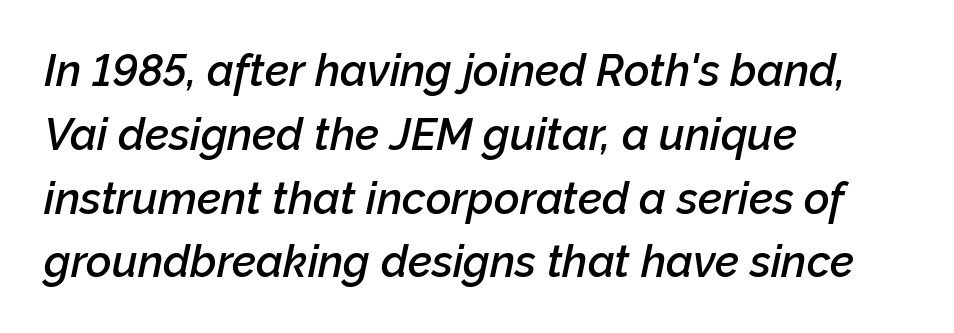
Q: Is the text bold? A: Semi-bold.
Q: Is the text italic (slanted)? A: Yes, it leans right by about 12 degrees.
Q: Is the text underlined? A: No.
Q: How is the paragraph aligned? A: Left-aligned.
Q: Is the spacing between letters normal or unusually wide? A: Normal.
Q: Is the spacing between lines tight, normal or loose? A: Normal.
Q: Width (condensed, normal, or wide)? A: Normal.
Q: Stroke contrast? A: Low.
Q: x-height? A: Medium.
Q: Monospaced? A: No.
